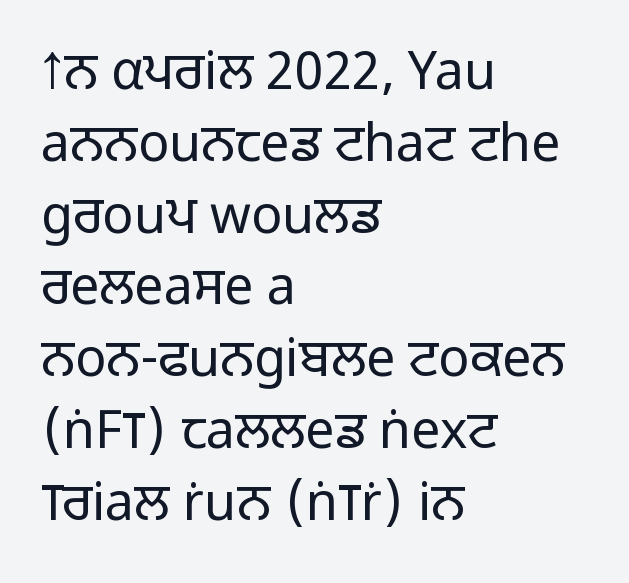
{"serif": "no", "italic": "no", "bold": "no", "weight": "light", "width": "normal", "stroke_contrast": "low", "x_height": "medium", "monospaced": "no", "underline": "no", "align": "left", "line_spacing": "normal", "line_spacing_ratio": 1.38, "letter_spacing": "normal", "letter_spacing_em": 0.0, "glyph_px": 52}
